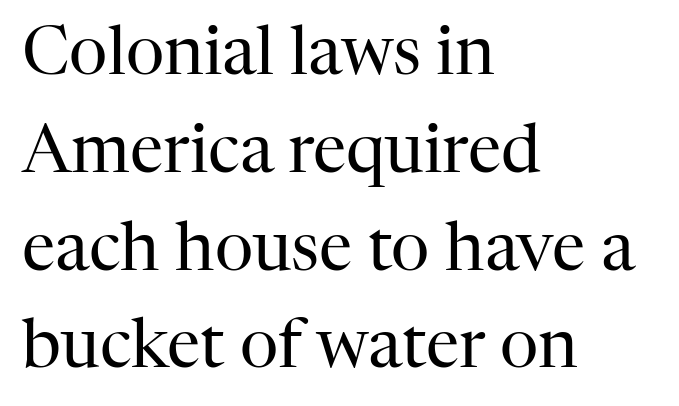
This sample keeps an unexceptional amount of space between lines. Observe the serifs anchoring each vertical stroke in this sample. Stems and bowls with no extra thickness — not bold. The passage shown is not underscored anywhere. Each letter keeps its own natural width here, so spacing adapts to shape.
